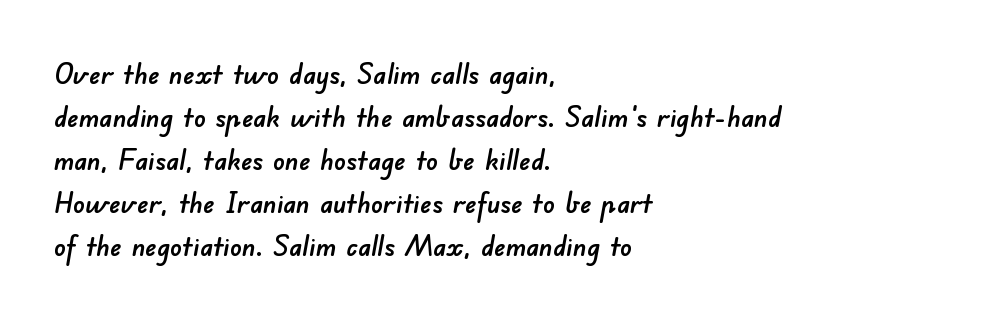
Q: Is the typeface a serif or a sans-serif typeface? A: Sans-serif.
Q: Is the text underlined? A: No.
Q: How is the paragraph aligned? A: Left-aligned.
Q: Is the spacing between letters normal or unusually wide? A: Normal.
Q: Is the spacing between lines tight, normal or loose? A: Normal.
Q: Width (condensed, normal, or wide)? A: Normal.
Q: Stroke contrast? A: Low.
Q: x-height? A: Small.
Q: Monospaced? A: No.
